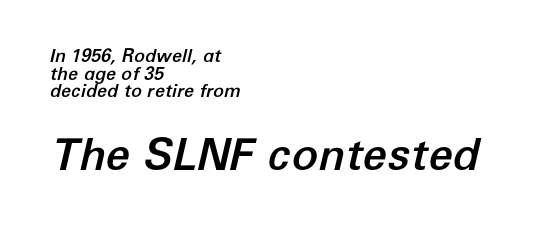
Summary of vertical rhythm: compact, with narrow interline spacing. Casual observation: everything's shoved over to the left. Nobody drew a line under any word here. If you drew a line through each stem, it would be angled. Spacing between characters is what you'd get straight out of the box. This layout puts the modest block above and the oversized block below.
